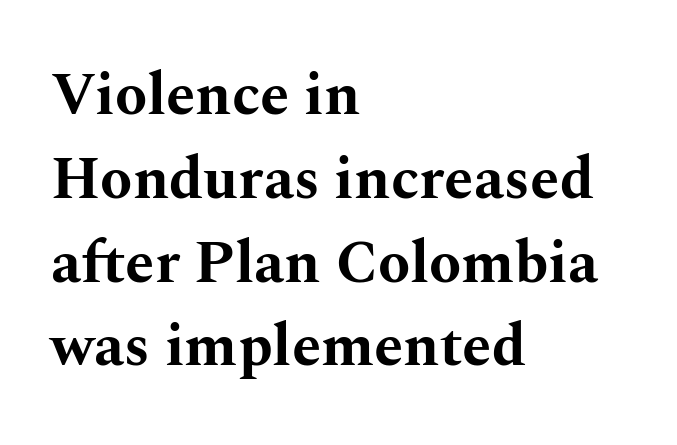
Q: Is the text bold? A: Yes.
Q: Is the text italic (slanted)? A: No, it is upright.
Q: Is the typeface a serif or a sans-serif typeface? A: Serif.
Q: Is the text underlined? A: No.
Q: How is the paragraph aligned? A: Left-aligned.
Q: Is the spacing between letters normal or unusually wide? A: Normal.
Q: Is the spacing between lines tight, normal or loose? A: Normal.
Q: Width (condensed, normal, or wide)? A: Wide.
Q: Stroke contrast? A: Medium.
Q: x-height? A: Medium.
Q: Monospaced? A: No.
